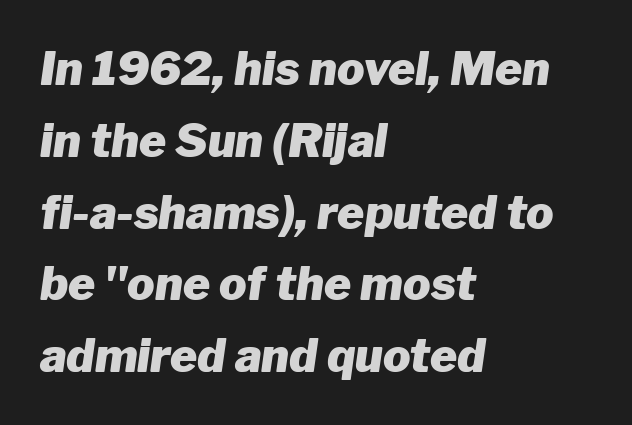
Q: Is the text bold? A: Yes.
Q: Is the text italic (slanted)? A: Yes, it leans right by about 8 degrees.
Q: Is the text underlined? A: No.
Q: How is the paragraph aligned? A: Left-aligned.
Q: Is the spacing between letters normal or unusually wide? A: Normal.
Q: Is the spacing between lines tight, normal or loose? A: Normal.
Q: Width (condensed, normal, or wide)? A: Normal.
Q: Stroke contrast? A: Low.
Q: x-height? A: Medium.
Q: Monospaced? A: No.
